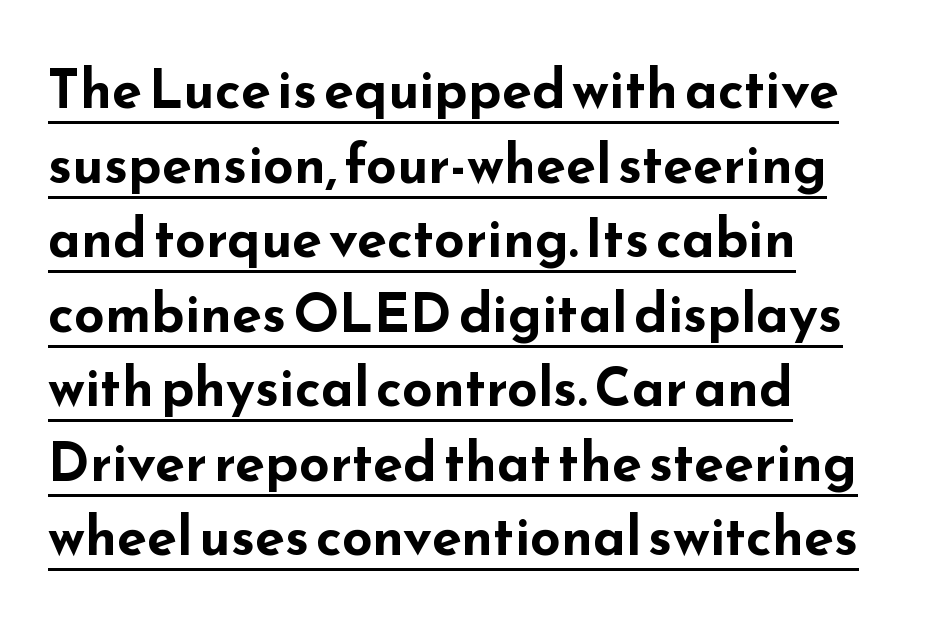
Descenders here cross a horizontal rule under the line. These lines keep a tight, regular rhythm from letter to letter. Each letter keeps its own natural width here, so spacing adapts to shape. Stroke thickness is high; the sample reads as a true bold. Classification — sans serif. Vertically, the passage feels balanced, rows spaced as you'd expect.
